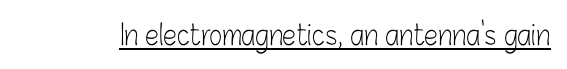
The passage shown is typed in a proportional face where columns would drift. Nope, not italic — everything's standing straight. Standard letterfit; no display-style spreading of the glyphs. The weight would be labelled regular, book, light, or lighter still. Regarding serifs, this sample does without them. This sample carries an underscore along the baseline area.
